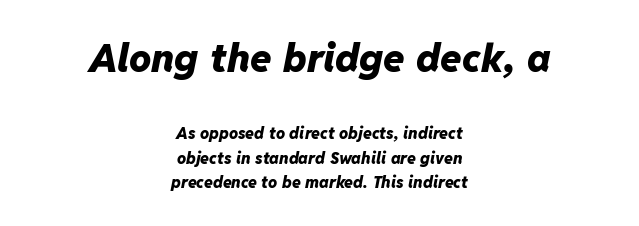
{"italic": "yes", "lean": "right", "slant_degrees": 11, "bold": "yes", "weight": "heavy", "width": "normal", "stroke_contrast": "low", "x_height": "medium", "monospaced": "no", "underline": "no", "align": "center", "line_spacing": "normal", "line_spacing_ratio": 1.52, "letter_spacing": "normal", "letter_spacing_em": 0.0, "larger_block": "first", "size_ratio": 2.44, "glyph_px": 39}
